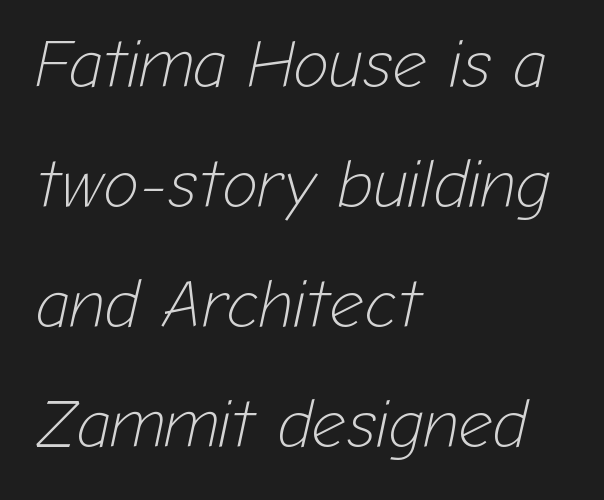
The image shows 67 px light type, italic (leaning right); set left-aligned, line spacing 1.79x, normal letter spacing, not underlined; low stroke contrast and a medium x-height.
